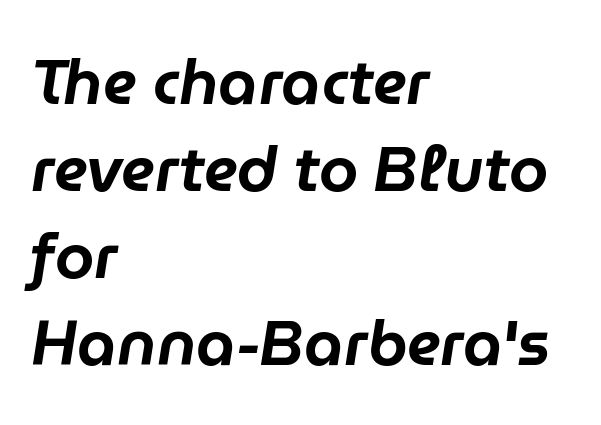
The image shows 63 px text type, italic (leaning right); set left-aligned, normal line spacing (1.38x), normal letter spacing, not underlined; low stroke contrast and a medium x-height.
